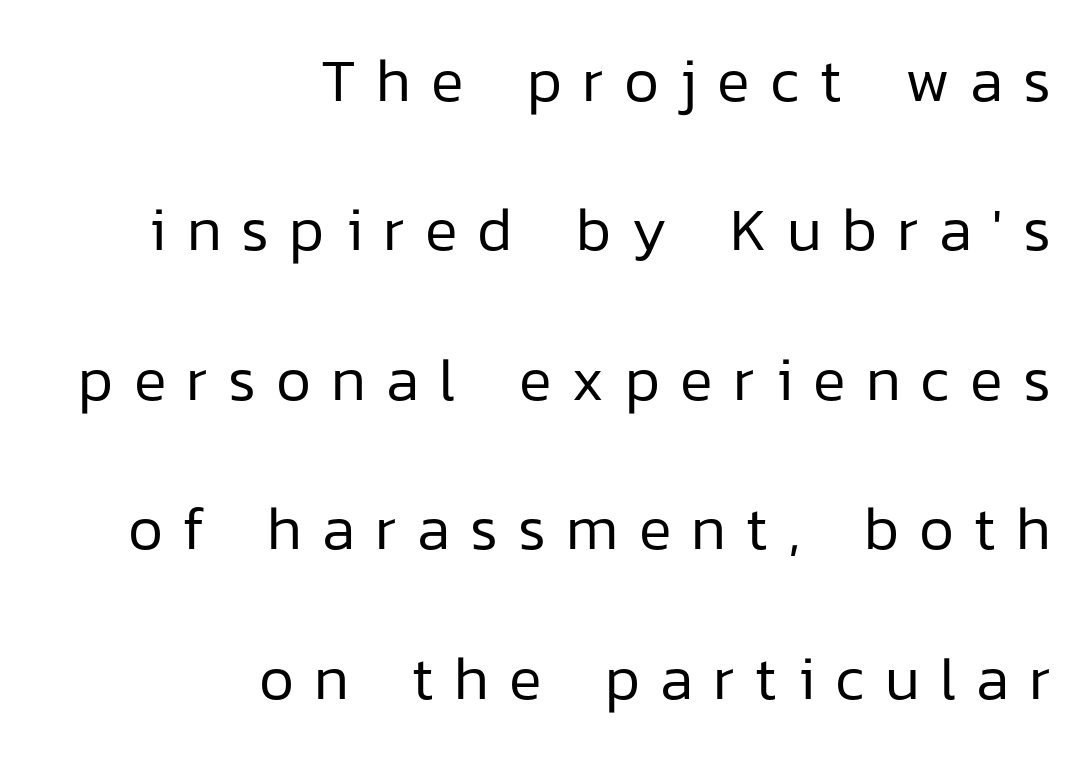
The image shows 61 px regular-weight sans-serif type, upright; set right-aligned, loose line spacing (2.45x), unusually wide letter spacing (+0.33 em), not underlined; low stroke contrast and a medium x-height.
